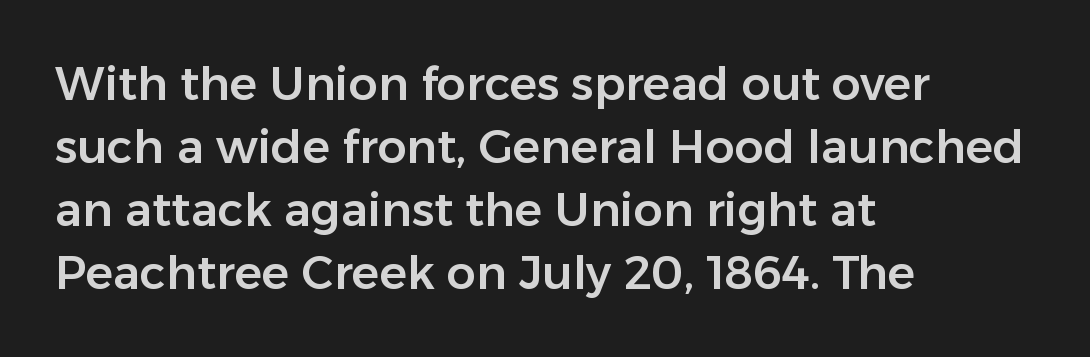
{"serif": "no", "italic": "no", "width": "normal", "stroke_contrast": "low", "x_height": "medium", "monospaced": "no", "underline": "no", "align": "left", "line_spacing": "normal", "line_spacing_ratio": 1.37, "letter_spacing": "normal", "letter_spacing_em": 0.0, "glyph_px": 46}
